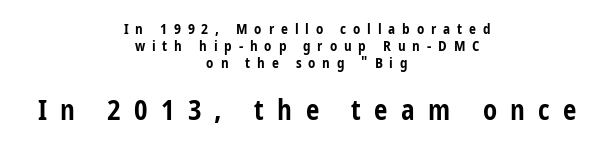
{"italic": "no", "bold": "yes", "underline": "no", "align": "center", "line_spacing_ratio": 1.21, "letter_spacing": "wide", "letter_spacing_em": 0.49, "larger_block": "second", "size_ratio": 1.93, "glyph_px": 27}
